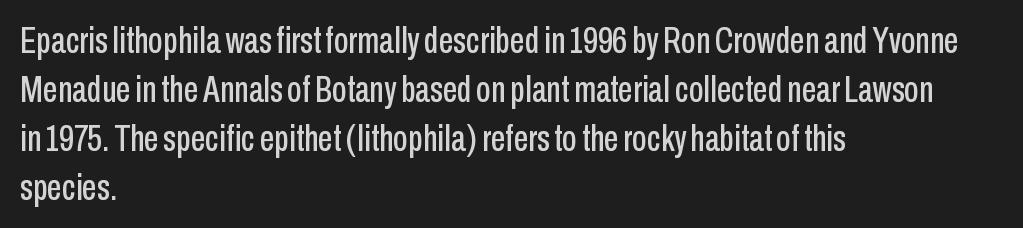
The rendering uses a moderate line-height, typical for paragraphs. Students, note that the glyphs here touch the page at normal intervals. It's the straight-up-and-down kind of type. The string is rendered with underlining switched off. Line starts are locked; line ends wander.
